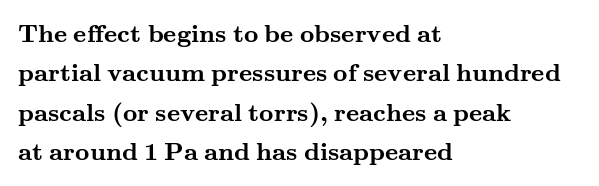
The image shows 25 px bold type, upright; set left-aligned, normal line spacing (1.58x), normal letter spacing, not underlined.
